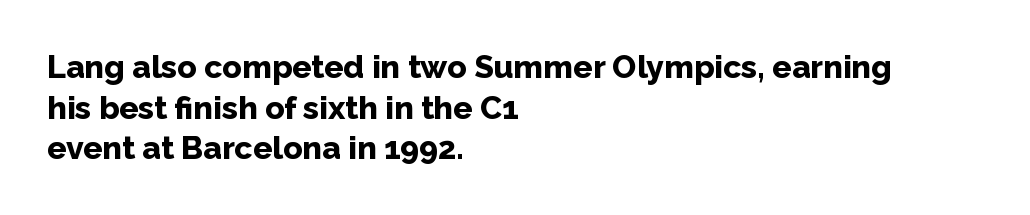
The glyphs have the mass of a bold cut. Rows of type keep a routine distance in the vertical direction. The typography opts for an upright posture over an oblique one. Varying glyph widths throughout — classic text-font behaviour. Visually the block forms a straight wall on the left and a jagged coastline on the right.
